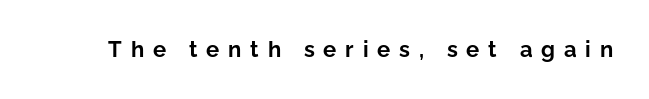
Unmarked baselines from the first word to the last. Does the weight exceed regular? Yes, all the way to bold. Vertical strokes here are truly vertical. Is the letter spacing exaggerated? Yes — the characters are pushed far apart.
